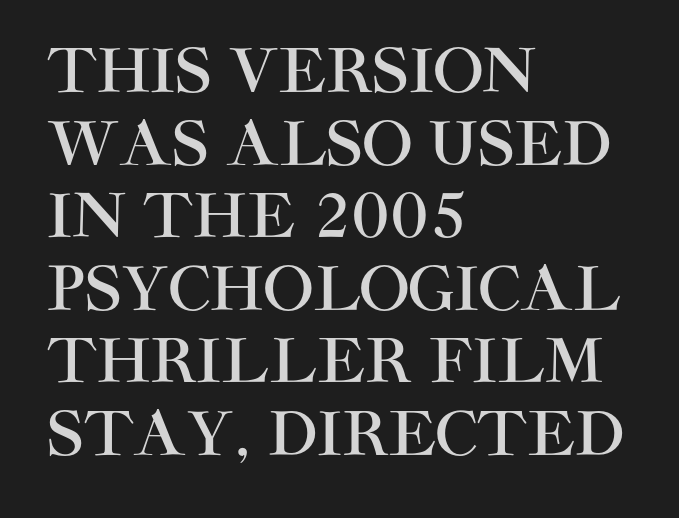
The image shows 60 px sans-serif type, upright; set left-aligned, line spacing 1.21x, normal letter spacing, not underlined; high stroke contrast and a large x-height.
